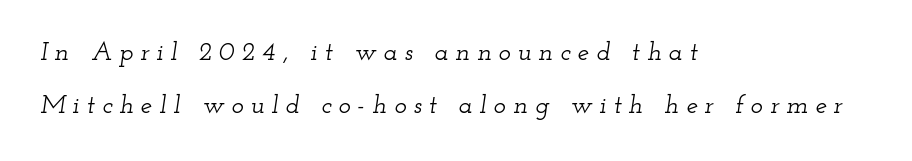
Notice how the passage keeps a crisp vertical edge on the left only. The specimen reads as italic at a glance. Vertical spacing — loose. Display-style spreading of the glyphs; the letterfit is very open. The space beneath each line is pristine and unruled.
